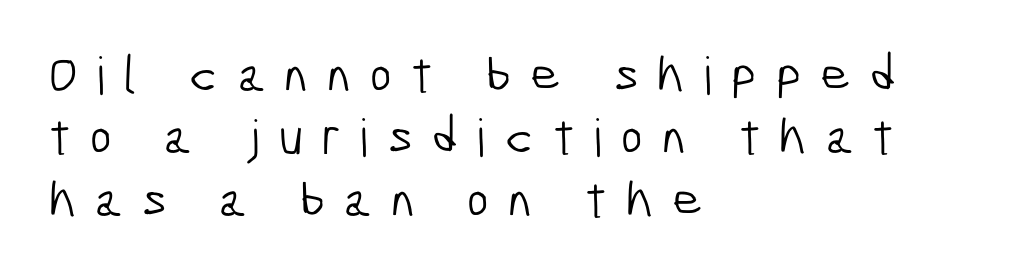
{"serif": "no", "bold": "no", "weight": "light", "width": "condensed", "stroke_contrast": "low", "x_height": "medium", "monospaced": "no", "underline": "no", "align": "left", "line_spacing_ratio": 1.2, "letter_spacing": "wide", "letter_spacing_em": 0.37, "glyph_px": 52}
